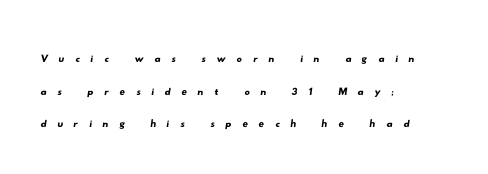
The string is rendered with underlining switched off. Is the block centered? No — it sits flush against the left margin. In terms of letterspacing, this is a distinctly airy, spread setting.
